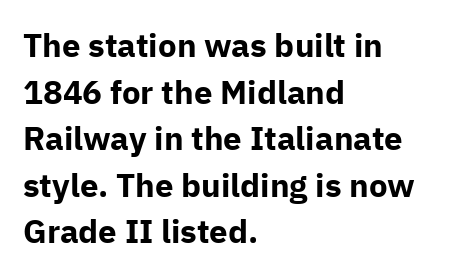
The rendering keeps characters at their native spacing. The passage is arranged the way most books set body copy — flush left. Varying glyph widths throughout — classic text-font behaviour. Typographic density is high because the face is bold.
